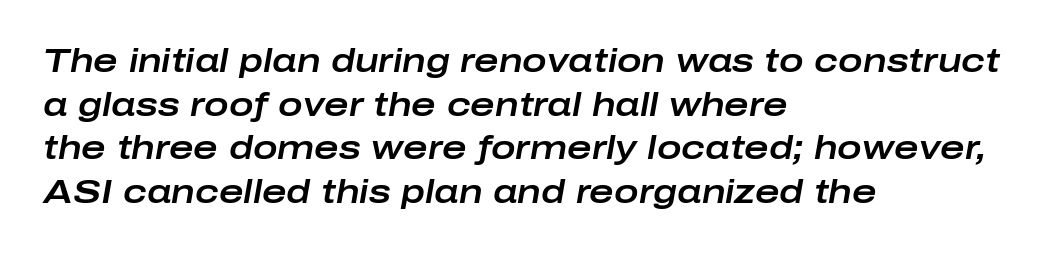
{"italic": "yes", "lean": "right", "slant_degrees": 10, "width": "wide", "stroke_contrast": "low", "x_height": "medium", "monospaced": "no", "underline": "no", "align": "left", "line_spacing": "normal", "line_spacing_ratio": 1.32, "letter_spacing": "normal", "letter_spacing_em": 0.0, "glyph_px": 33}
